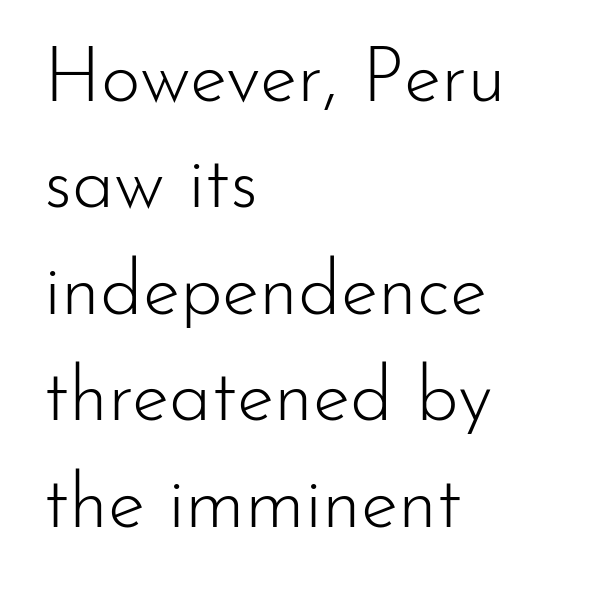
Q: Is the text bold? A: No.
Q: Is the text italic (slanted)? A: No, it is upright.
Q: Is the typeface a serif or a sans-serif typeface? A: Sans-serif.
Q: Is the text underlined? A: No.
Q: How is the paragraph aligned? A: Left-aligned.
Q: Is the spacing between letters normal or unusually wide? A: Normal.
Q: Is the spacing between lines tight, normal or loose? A: Normal.
Q: Width (condensed, normal, or wide)? A: Normal.
Q: Stroke contrast? A: Low.
Q: x-height? A: Small.
Q: Monospaced? A: No.
